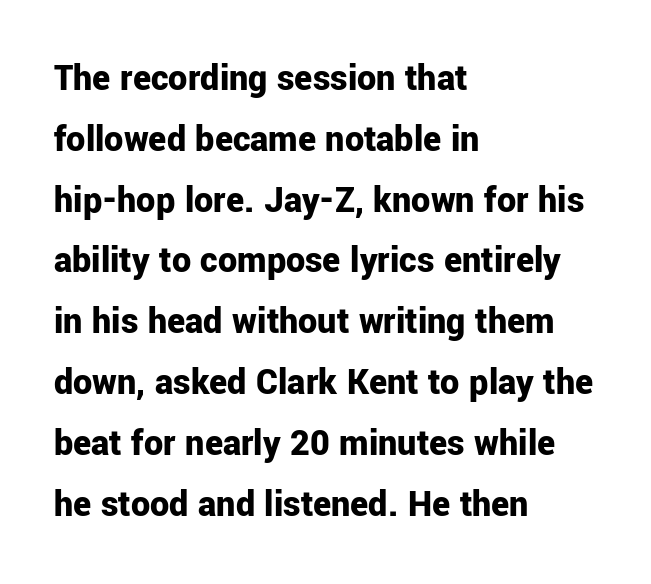
Q: Is the text bold? A: Yes.
Q: Is the text italic (slanted)? A: No, it is upright.
Q: Is the typeface a serif or a sans-serif typeface? A: Sans-serif.
Q: Is the text underlined? A: No.
Q: How is the paragraph aligned? A: Left-aligned.
Q: Is the spacing between letters normal or unusually wide? A: Normal.
Q: Is the spacing between lines tight, normal or loose? A: Normal.
Q: Width (condensed, normal, or wide)? A: Normal.
Q: Stroke contrast? A: Low.
Q: x-height? A: Medium.
Q: Monospaced? A: No.
